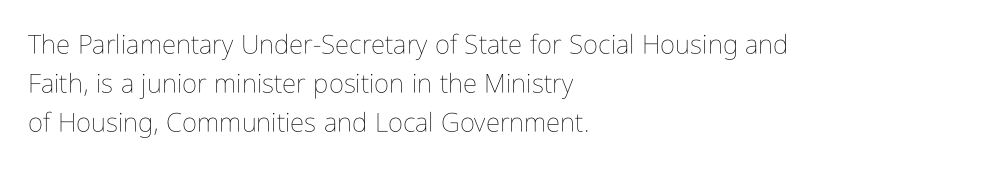
Q: Is the text bold? A: No.
Q: Is the text italic (slanted)? A: No, it is upright.
Q: Is the text underlined? A: No.
Q: How is the paragraph aligned? A: Left-aligned.
Q: Is the spacing between letters normal or unusually wide? A: Normal.
Q: Is the spacing between lines tight, normal or loose? A: Normal.
